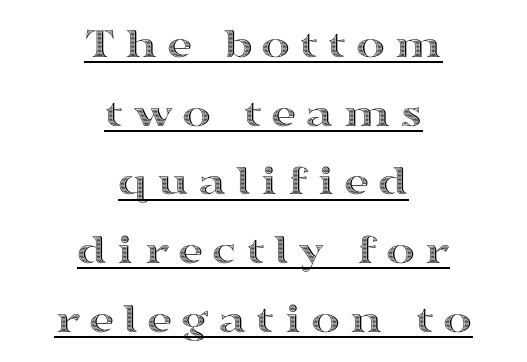
The image shows 44 px wide type, upright; set centered, normal line spacing (1.56x), unusually wide letter spacing (+0.2 em), underlined; a medium x-height.
